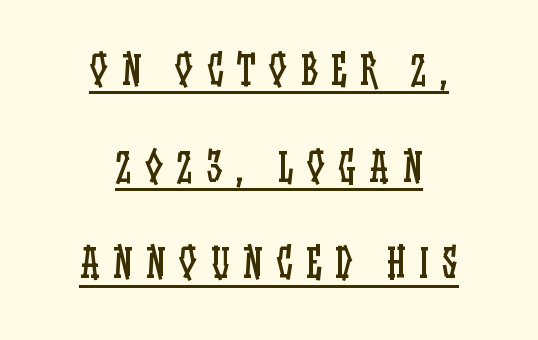
Which margin do the lines hug? Neither — every line sits in the middle. Here the glyphs are tracked loosely, breaking word shapes into spaced letters. Compared with typical paragraphs, the rows here are farther apart. The rendered words wear a rule along their underside. This sample has the flowing, uneven cadence of proportional lettering.
